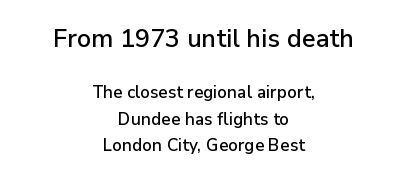
{"italic": "no", "underline": "no", "align": "center", "line_spacing": "normal", "line_spacing_ratio": 1.56, "letter_spacing": "normal", "letter_spacing_em": 0.0, "larger_block": "first", "size_ratio": 1.47, "glyph_px": 25}
